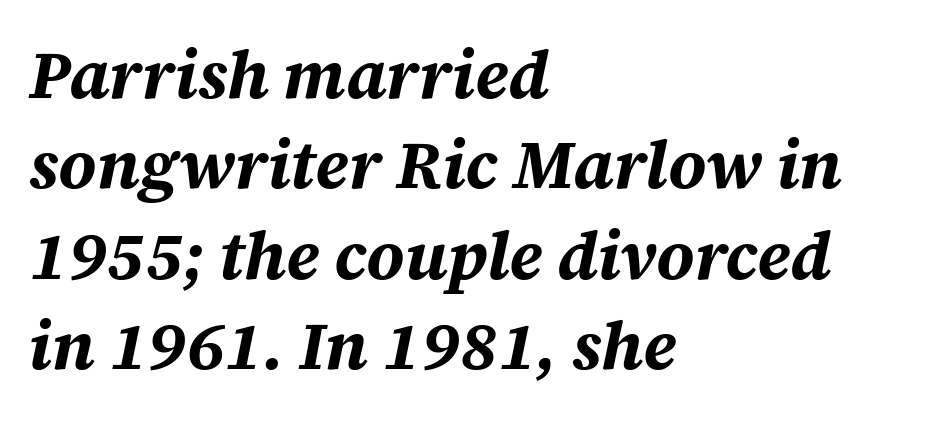
The image shows 67 px bold type, italic (leaning right); set left-aligned, normal line spacing (1.35x), normal letter spacing, not underlined; medium stroke contrast and a large x-height.
